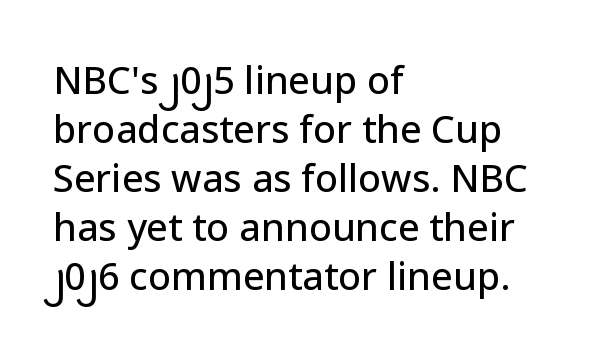
Each letter keeps its own natural width here, so spacing adapts to shape. Vertically, the passage feels balanced, rows spaced as you'd expect. Underlining? Definitely not there. Quick note: not italic, upright. Inter-character spacing is left at the font's built-in metrics. Alignment: flush left.
